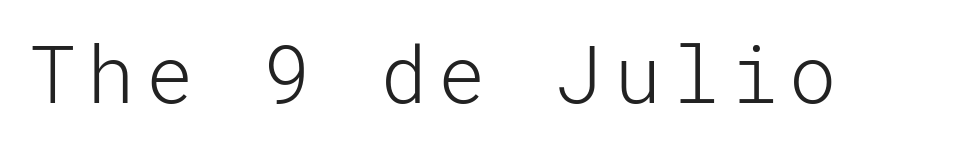
Q: Is the text bold? A: No.
Q: Is the text italic (slanted)? A: No, it is upright.
Q: Is the typeface a serif or a sans-serif typeface? A: Sans-serif.
Q: Is the text underlined? A: No.
Q: Width (condensed, normal, or wide)? A: Normal.
Q: Stroke contrast? A: Low.
Q: x-height? A: Medium.
